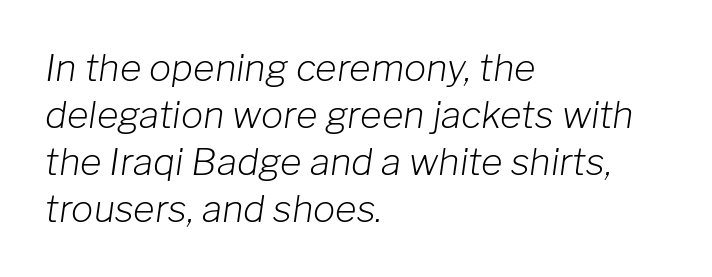
The image shows 37 px light type, italic (leaning right); set left-aligned, normal line spacing (1.27x), normal letter spacing, not underlined; low stroke contrast and a medium x-height.
